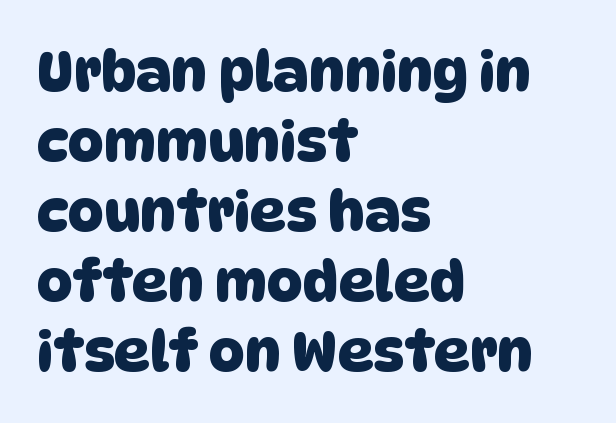
{"serif": "no", "width": "normal", "stroke_contrast": "low", "x_height": "large", "monospaced": "no", "underline": "no", "align": "left", "line_spacing": "normal", "line_spacing_ratio": 1.25, "letter_spacing": "normal", "letter_spacing_em": 0.0, "glyph_px": 56}
